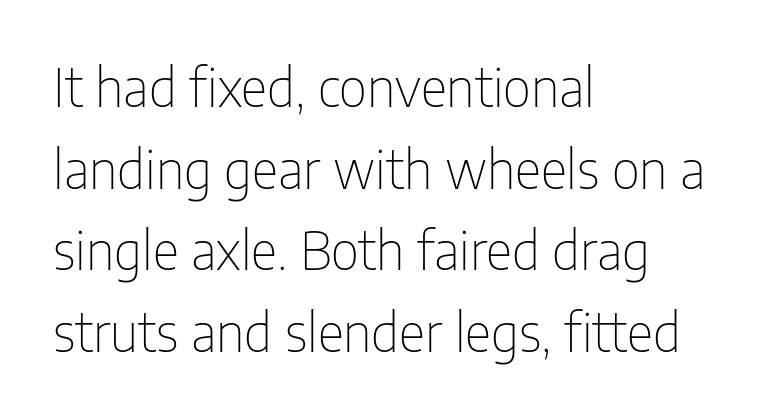
The image shows 52 px thin, condensed sans-serif type, upright; set left-aligned, normal line spacing (1.57x), normal letter spacing, not underlined; low stroke contrast and a medium x-height.
